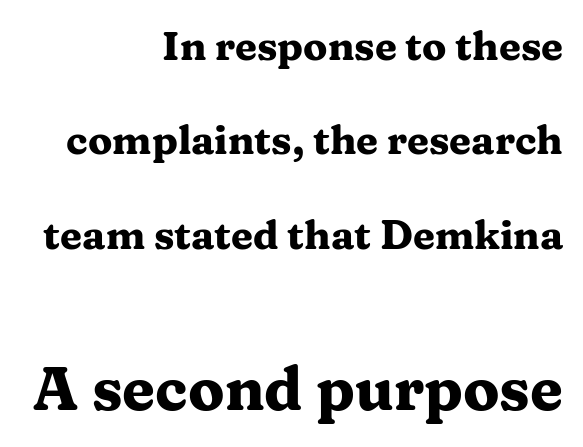
The letters stand upright; this is a roman face. Note: smaller setting up top, larger setting below. If you measured baseline to baseline, you'd find a long distance. Bare-footed words on every line.
